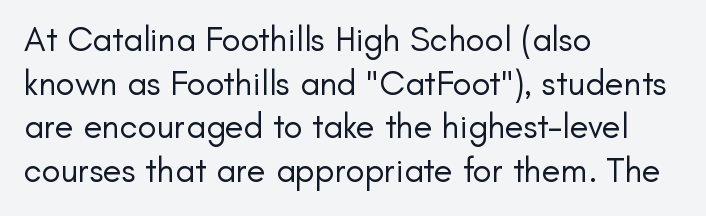
Honestly, the letter spacing is just normal — you wouldn't notice it. Here the designer chose a conventional face with non-uniform glyph widths. What kind of face is this? One without serifs — a sans. The rendering anchors every line to the left-hand side.
